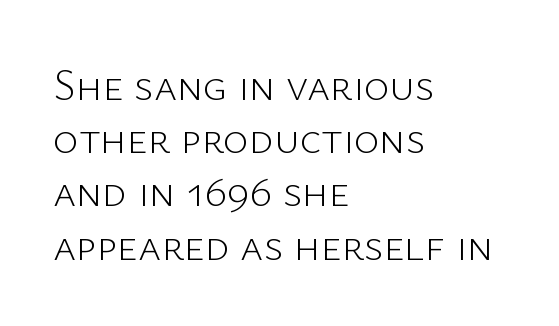
Q: Is the text bold? A: No.
Q: Is the text italic (slanted)? A: No, it is upright.
Q: Is the typeface a serif or a sans-serif typeface? A: Sans-serif.
Q: Is the text underlined? A: No.
Q: How is the paragraph aligned? A: Left-aligned.
Q: Is the spacing between letters normal or unusually wide? A: Normal.
Q: Width (condensed, normal, or wide)? A: Normal.
Q: Stroke contrast? A: Low.
Q: x-height? A: Medium.
Q: Monospaced? A: No.
